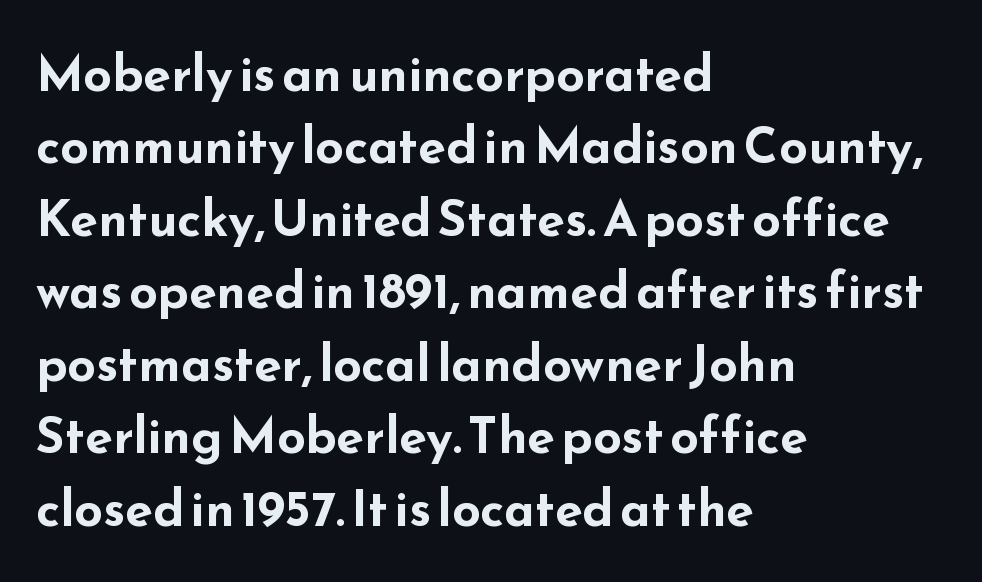
{"serif": "no", "italic": "no", "bold": "yes", "weight": "bold", "width": "wide", "stroke_contrast": "low", "x_height": "small", "monospaced": "no", "underline": "no", "align": "left", "line_spacing": "normal", "line_spacing_ratio": 1.45, "letter_spacing": "normal", "letter_spacing_em": 0.0, "glyph_px": 50}
